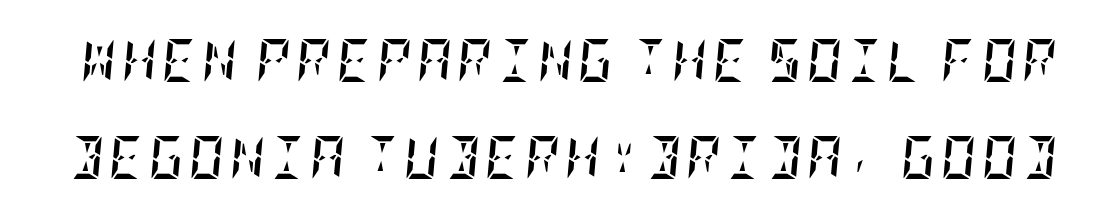
{"italic": "yes", "lean": "right", "slant_degrees": 5, "bold": "yes", "weight": "semibold", "width": "condensed", "stroke_contrast": "low", "x_height": "large", "underline": "no", "line_spacing": "loose", "line_spacing_ratio": 2.25, "glyph_px": 43}
